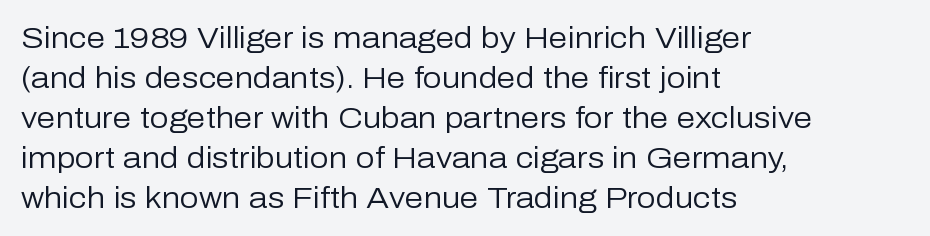
Weight class: somewhere from thin through regular. A bare baseline throughout the passage. The lines are quadded left. Is this a fixed-width face? No — the glyphs have proportional, varying widths.
